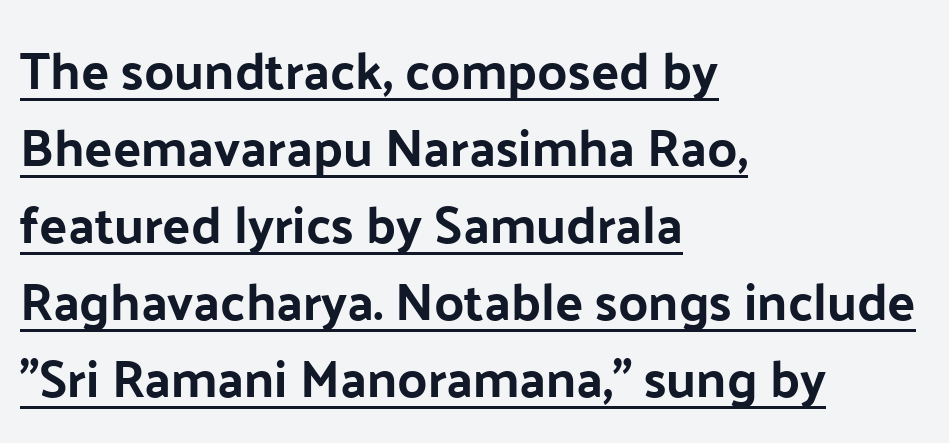
Q: Is the text italic (slanted)? A: No, it is upright.
Q: Is the typeface a serif or a sans-serif typeface? A: Sans-serif.
Q: Is the text underlined? A: Yes.
Q: How is the paragraph aligned? A: Left-aligned.
Q: Is the spacing between letters normal or unusually wide? A: Normal.
Q: Is the spacing between lines tight, normal or loose? A: Normal.
Q: Width (condensed, normal, or wide)? A: Normal.
Q: Stroke contrast? A: Low.
Q: x-height? A: Medium.
Q: Monospaced? A: No.
